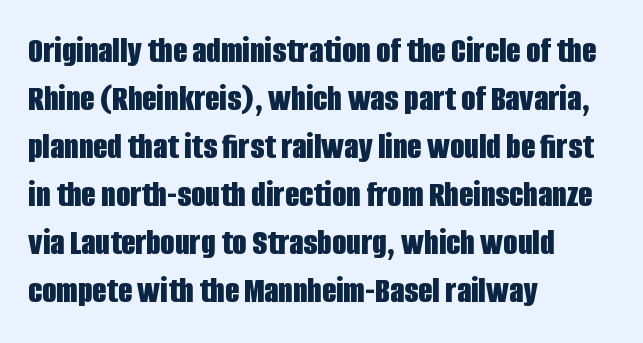
Q: Is the text bold? A: Yes.
Q: Is the text italic (slanted)? A: No, it is upright.
Q: Is the typeface a serif or a sans-serif typeface? A: Sans-serif.
Q: Is the text underlined? A: No.
Q: How is the paragraph aligned? A: Left-aligned.
Q: Is the spacing between letters normal or unusually wide? A: Normal.
Q: Is the spacing between lines tight, normal or loose? A: Normal.
Q: Width (condensed, normal, or wide)? A: Condensed.
Q: Stroke contrast? A: Low.
Q: x-height? A: Large.
Q: Monospaced? A: No.
